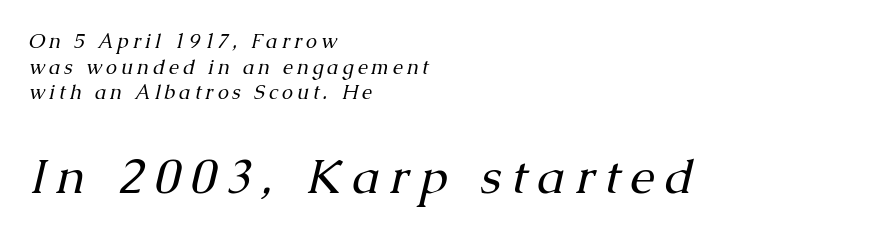
{"serif": "yes", "italic": "yes", "lean": "right", "slant_degrees": 13, "bold": "no", "weight": "regular", "width": "normal", "stroke_contrast": "medium", "x_height": "medium", "monospaced": "no", "underline": "no", "align": "left", "line_spacing": "normal", "line_spacing_ratio": 1.28, "letter_spacing": "wide", "letter_spacing_em": 0.2, "larger_block": "second", "size_ratio": 2.45, "glyph_px": 49}
